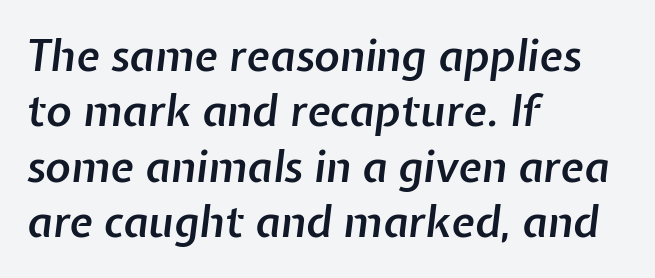
Q: Is the text bold? A: Semi-bold.
Q: Is the text italic (slanted)? A: Yes, it leans right by about 7 degrees.
Q: Is the text underlined? A: No.
Q: How is the paragraph aligned? A: Left-aligned.
Q: Is the spacing between letters normal or unusually wide? A: Normal.
Q: Is the spacing between lines tight, normal or loose? A: Normal.
Q: Width (condensed, normal, or wide)? A: Normal.
Q: Stroke contrast? A: Low.
Q: x-height? A: Medium.
Q: Monospaced? A: No.
